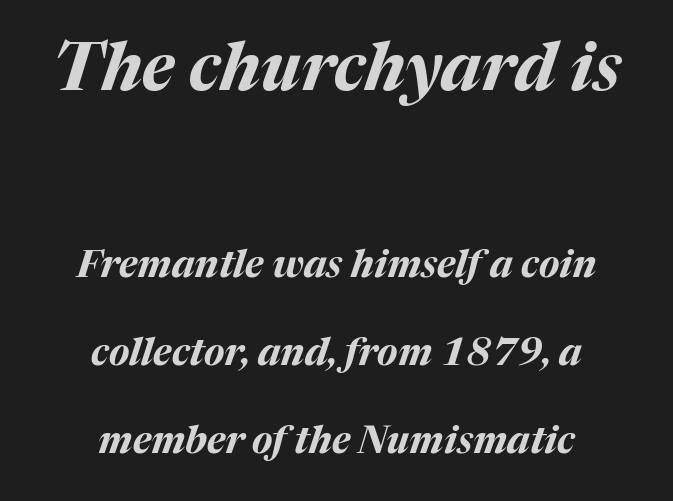
Q: Is the text bold? A: Yes.
Q: Is the text italic (slanted)? A: Yes, it leans right by about 17 degrees.
Q: Is the text underlined? A: No.
Q: How is the paragraph aligned? A: Centered.
Q: Is the spacing between letters normal or unusually wide? A: Normal.
Q: Is the spacing between lines tight, normal or loose? A: Loose.
Q: Which block of text is set in a larger size, the first (top) or the second (bottom)? A: The first (top) one.
Q: Width (condensed, normal, or wide)? A: Normal.
Q: Stroke contrast? A: Medium.
Q: x-height? A: Medium.
Q: Monospaced? A: No.
